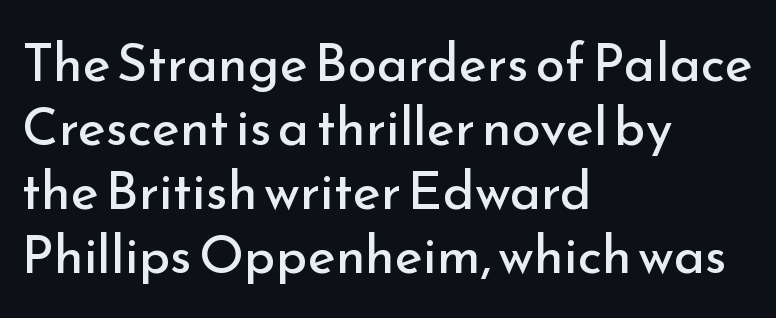
The image shows 53 px regular-weight sans-serif type, upright; set left-aligned, line spacing 1.21x, normal letter spacing, not underlined; low stroke contrast and a small x-height.
